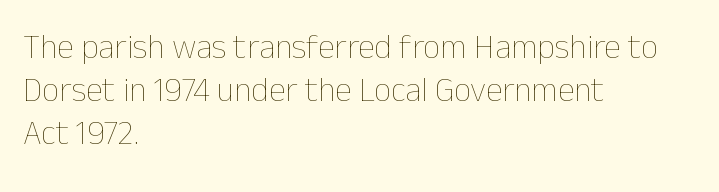
Summary of weight: not heavy and not bold. Italic? Not at all — the glyphs are vertical. Is this a fixed-width face? No — the glyphs have proportional, varying widths. The zone under the glyphs is completely vacant. The designer left line spacing at the default.
